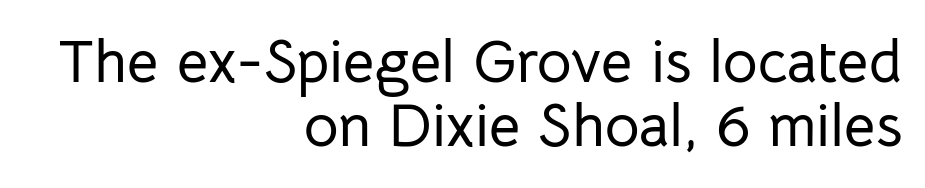
Clear beneath every line of the passage. Visually the block forms a straight wall on the right and a jagged coastline on the left. This is sans-serif lettering, the kind often seen on screens and signage. A typesetter would call this leading minimal, almost set solid. This is roman type, the default non-slanted kind. Is the letter spacing exaggerated? No — it looks like the ordinary default.
